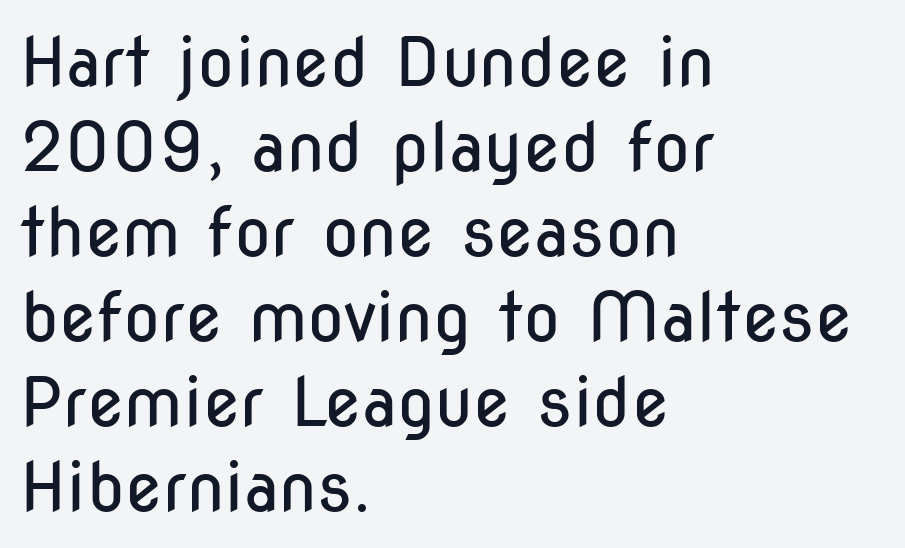
The image shows 68 px regular-weight, condensed sans-serif type, upright; set left-aligned, normal line spacing (1.25x), normal letter spacing, not underlined; low stroke contrast and a medium x-height.
